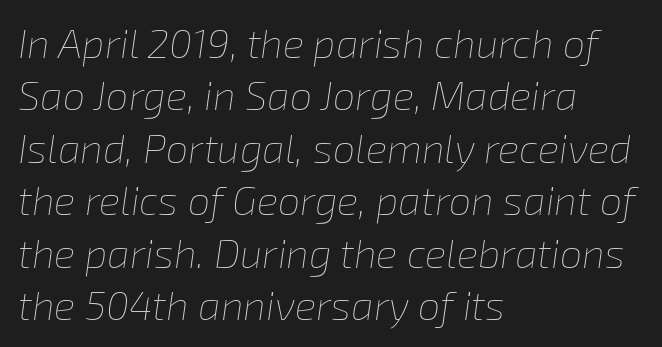
The image shows 40 px thin type, italic (leaning right); set left-aligned, normal line spacing (1.31x), normal letter spacing, not underlined; low stroke contrast and a medium x-height.
